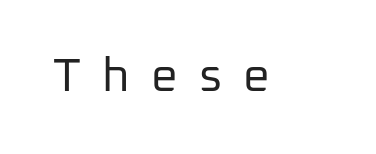
Anything drawn beneath the words? Only blank space. How are the letters spaced? Widely, with obvious added tracking. No italicization has been applied; the sample stays upright. Ink coverage per letter is moderate at most. Stroke terminals: plain, sans-serif.
